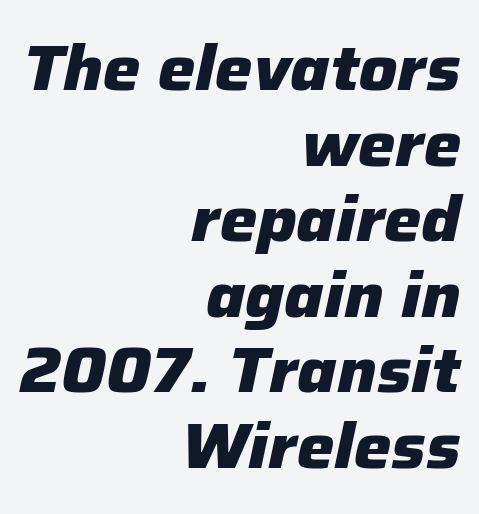
{"italic": "yes", "lean": "right", "slant_degrees": 12, "bold": "yes", "weight": "heavy", "width": "normal", "stroke_contrast": "low", "x_height": "medium", "monospaced": "no", "underline": "no", "align": "right", "line_spacing_ratio": 1.2, "letter_spacing": "normal", "letter_spacing_em": 0.0, "glyph_px": 63}
